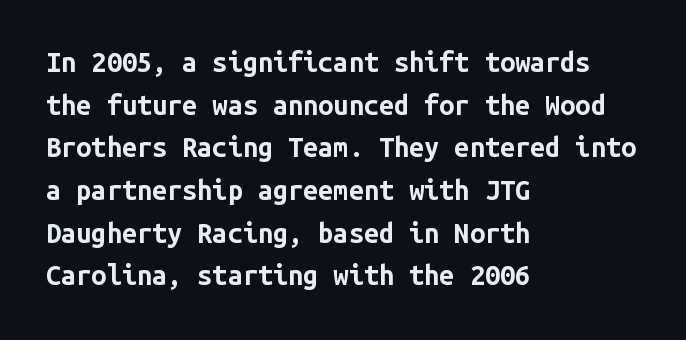
{"italic": "no", "bold": "yes", "underline": "no", "align": "left", "line_spacing": "normal", "line_spacing_ratio": 1.58, "letter_spacing": "normal", "letter_spacing_em": 0.0, "glyph_px": 27}
